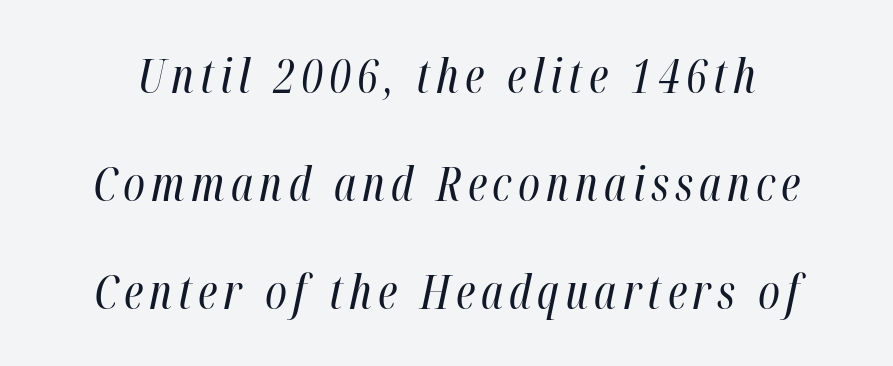
Q: Is the text bold? A: No.
Q: Is the text italic (slanted)? A: Yes, it leans right by about 12 degrees.
Q: Is the text underlined? A: No.
Q: Is the spacing between lines tight, normal or loose? A: Loose.
Q: Width (condensed, normal, or wide)? A: Condensed.
Q: Stroke contrast? A: High.
Q: x-height? A: Medium.
Q: Monospaced? A: No.
